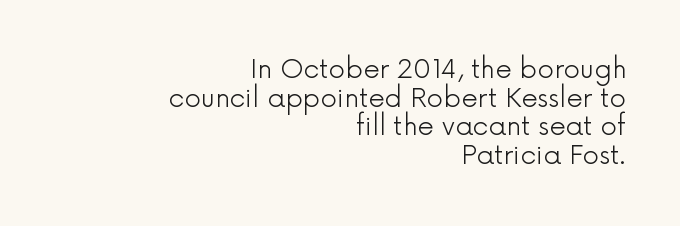
Closely set lines give the paragraph a compact silhouette. The paragraph has a hard right edge and a soft left edge. Look at the tracking — it's just the regular setting, nothing added. No letter is thick-stroked: the sample isn't bold. The passage shown is not underscored anywhere. The letters stand straight up with perfectly vertical stems.
